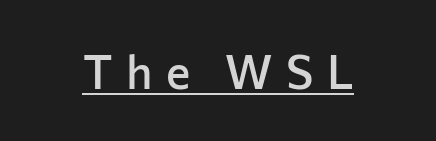
Note the varied advance widths — an 'i' is clearly narrower than an 'm'. You could only call the tracking loose — the letters float apart. Honestly, the underline is the first thing you notice here. Caption: semibold face, moderately heavy strokes. This sample uses an upright cut, with every glyph sitting square on the baseline. To sum up the face: it is a sans, with no serifs.
